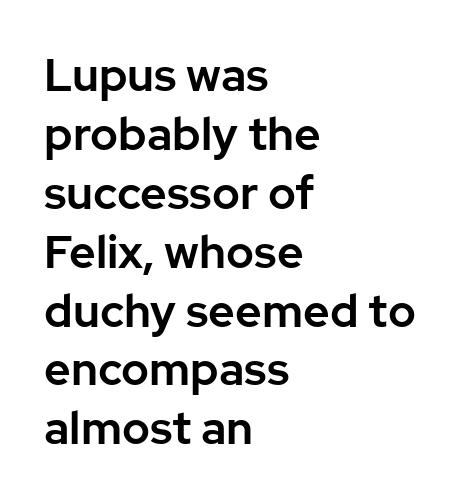
{"serif": "no", "italic": "no", "width": "normal", "stroke_contrast": "low", "x_height": "medium", "monospaced": "no", "underline": "no", "align": "left", "line_spacing": "normal", "line_spacing_ratio": 1.28, "letter_spacing": "normal", "letter_spacing_em": 0.0, "glyph_px": 46}
